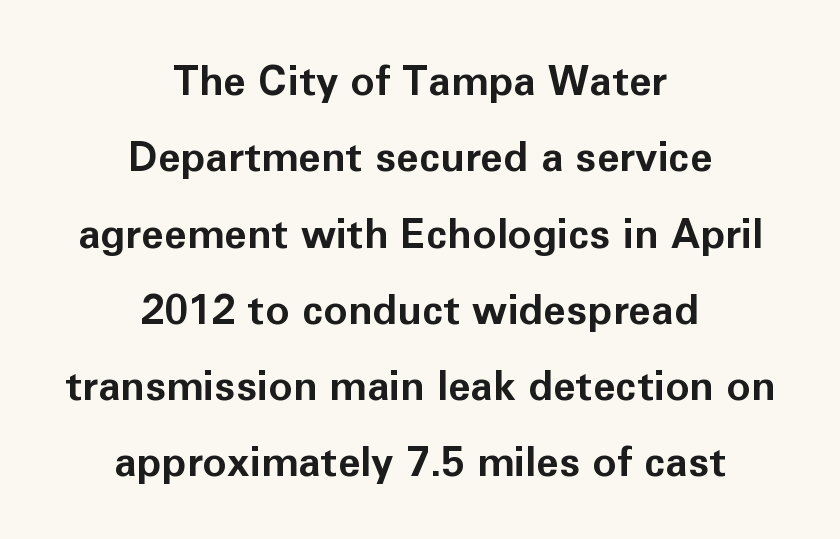
Compared with typical body copy, the letter spacing here is the same. Check the space under the baseline: it is left empty. Line starts and ends both wander, symmetrically. Is the type bold? Yes — the strokes are clearly thick and heavy.
